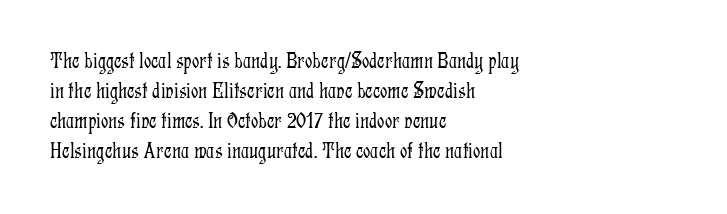
The image shows 23 px text type, upright; set left-aligned, normal line spacing (1.3x), normal letter spacing, not underlined.
